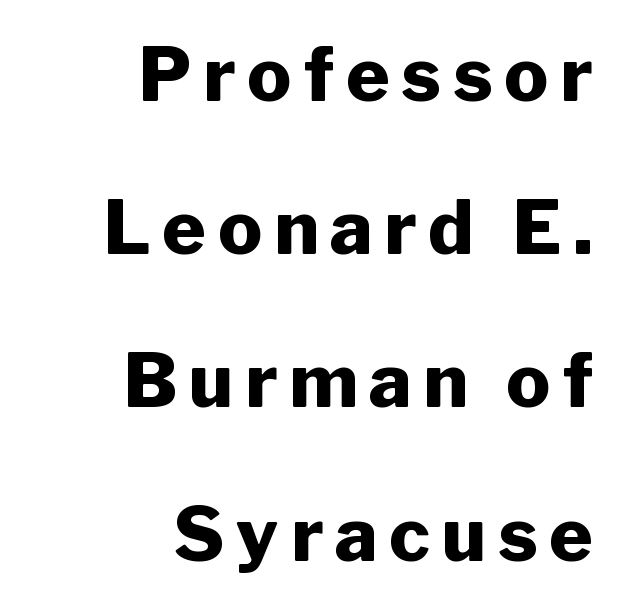
Does the copy run flush right? Yes — the right margin is perfectly even. Bold? Absolutely — the strokes are thick and heavy. The type sits square on the baseline with zero lean. This sample has the flowing, uneven cadence of proportional lettering. Check under the words: just untouched page.
